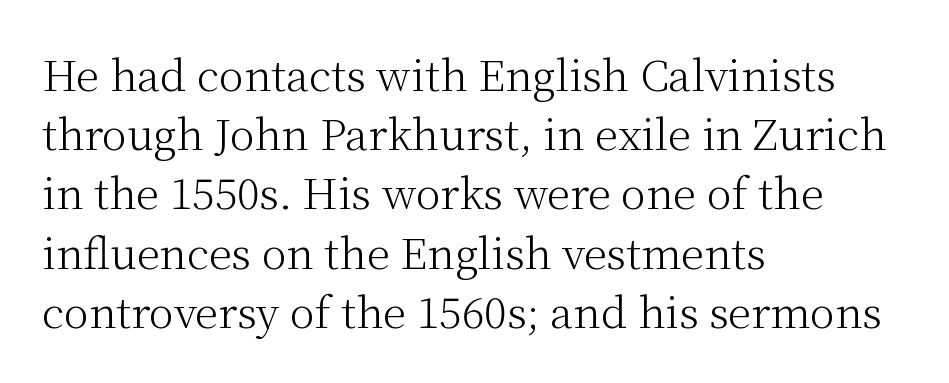
Q: Is the text bold? A: No.
Q: Is the text italic (slanted)? A: No, it is upright.
Q: Is the typeface a serif or a sans-serif typeface? A: Serif.
Q: Is the text underlined? A: No.
Q: How is the paragraph aligned? A: Left-aligned.
Q: Is the spacing between letters normal or unusually wide? A: Normal.
Q: Is the spacing between lines tight, normal or loose? A: Normal.
Q: Width (condensed, normal, or wide)? A: Normal.
Q: Stroke contrast? A: Medium.
Q: x-height? A: Medium.
Q: Monospaced? A: No.
